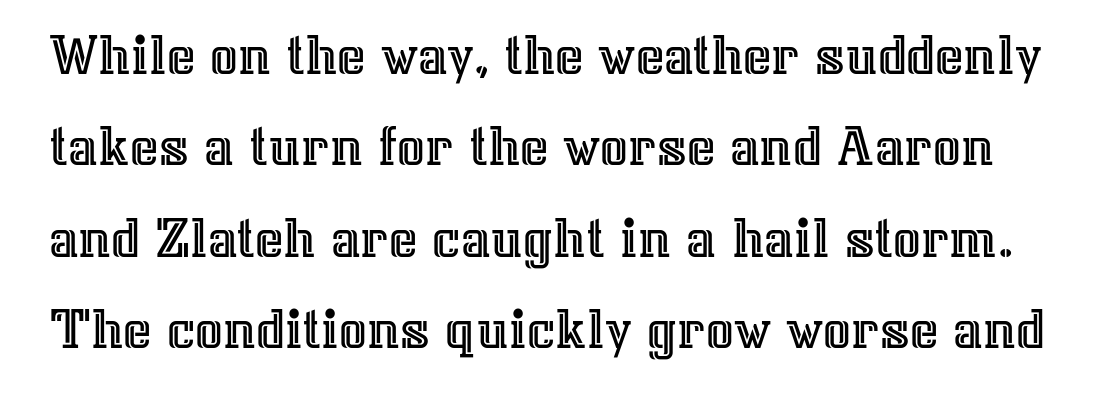
{"italic": "no", "width": "normal", "x_height": "medium", "monospaced": "no", "underline": "no", "line_spacing": "normal", "line_spacing_ratio": 1.5, "letter_spacing": "normal", "letter_spacing_em": 0.0, "glyph_px": 61}
